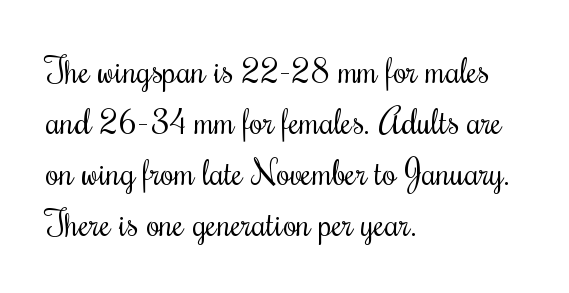
{"serif": "yes", "bold": "no", "weight": "regular", "width": "condensed", "stroke_contrast": "medium", "x_height": "small", "monospaced": "no", "underline": "no", "align": "left", "line_spacing": "normal", "line_spacing_ratio": 1.46, "letter_spacing": "normal", "letter_spacing_em": 0.0, "glyph_px": 35}
